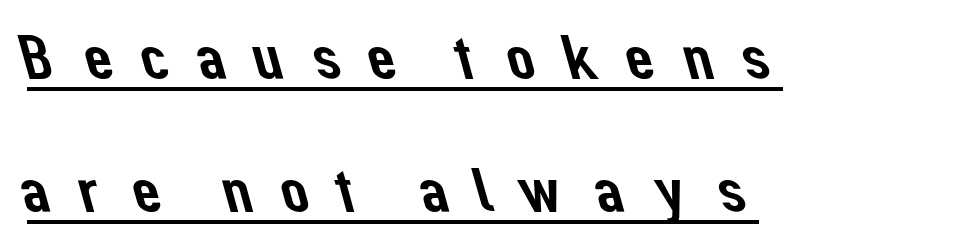
{"serif": "no", "width": "normal", "stroke_contrast": "low", "x_height": "medium", "monospaced": "no", "underline": "yes", "align": "left", "line_spacing": "loose", "line_spacing_ratio": 2.11, "letter_spacing": "wide", "letter_spacing_em": 0.35, "glyph_px": 63}
